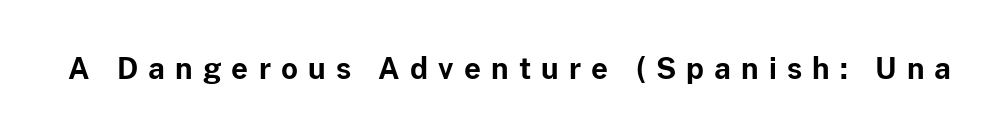
The image shows 29 px bold sans-serif type, upright; set unusually wide letter spacing (+0.35 em), not underlined; low stroke contrast and a medium x-height.
